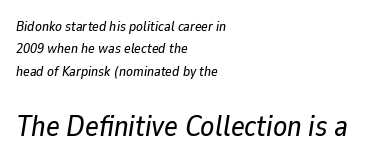
The image shows 29 px text type, italic (leaning right); set left-aligned, normal line spacing (1.6x), normal letter spacing, not underlined; the second (bottom) block is 2.07x larger; low stroke contrast and a medium x-height.
